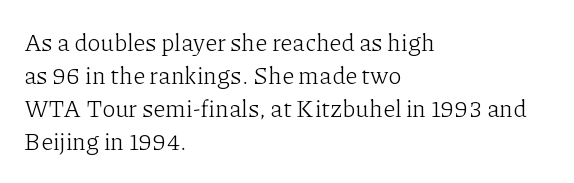
Horizontally, the lines are justified to the leading edge only. A roman cut, with each character standing at attention. The lines sit at an ordinary, default distance from one another. The font sits on the lighter half of the weight spectrum, regular included. Just letters on the line, the space beneath them empty. Standard letterfit; no display-style spreading of the glyphs.
